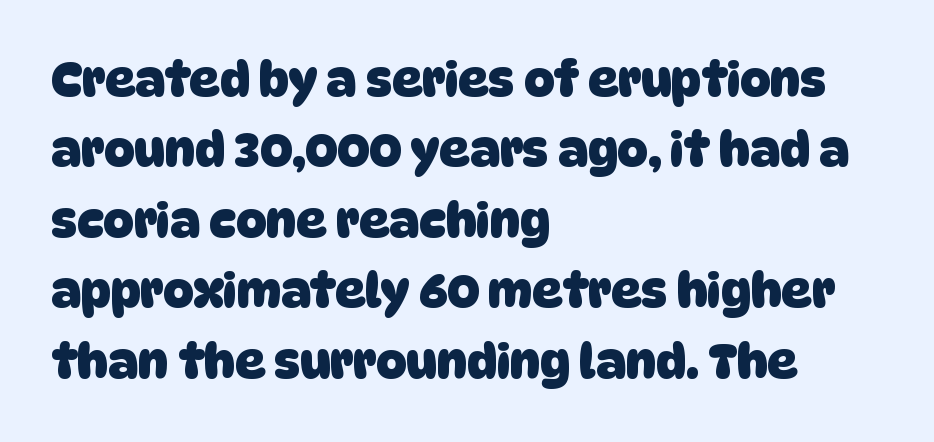
Q: Is the text bold? A: Yes.
Q: Is the typeface a serif or a sans-serif typeface? A: Sans-serif.
Q: Is the text underlined? A: No.
Q: How is the paragraph aligned? A: Left-aligned.
Q: Is the spacing between letters normal or unusually wide? A: Normal.
Q: Is the spacing between lines tight, normal or loose? A: Normal.
Q: Width (condensed, normal, or wide)? A: Normal.
Q: Stroke contrast? A: Low.
Q: x-height? A: Large.
Q: Monospaced? A: No.
